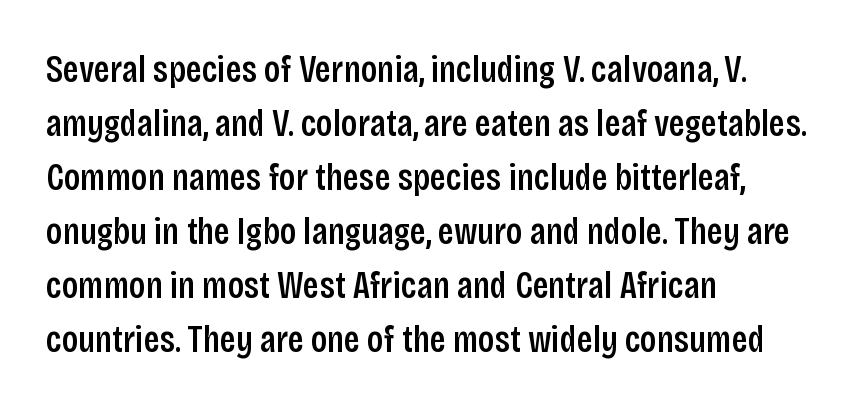
The image shows 38 px semibold, condensed sans-serif type, upright; set left-aligned, normal line spacing (1.42x), normal letter spacing, not underlined; low stroke contrast and a large x-height.
